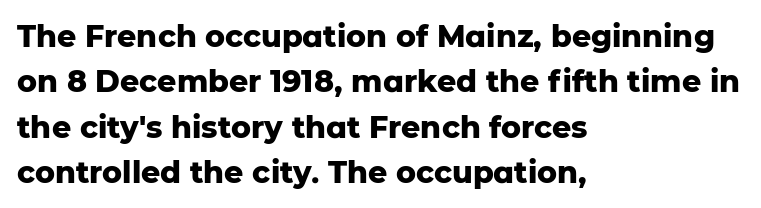
Each line starts at the same left margin while the right side varies. Stroke terminals: plain, sans-serif. Does extra space separate the letters? No, they use regular spacing. Lines of text with bare space underneath. In terms of posture, this sample is upright. This is heavy type, rendered in bold.
